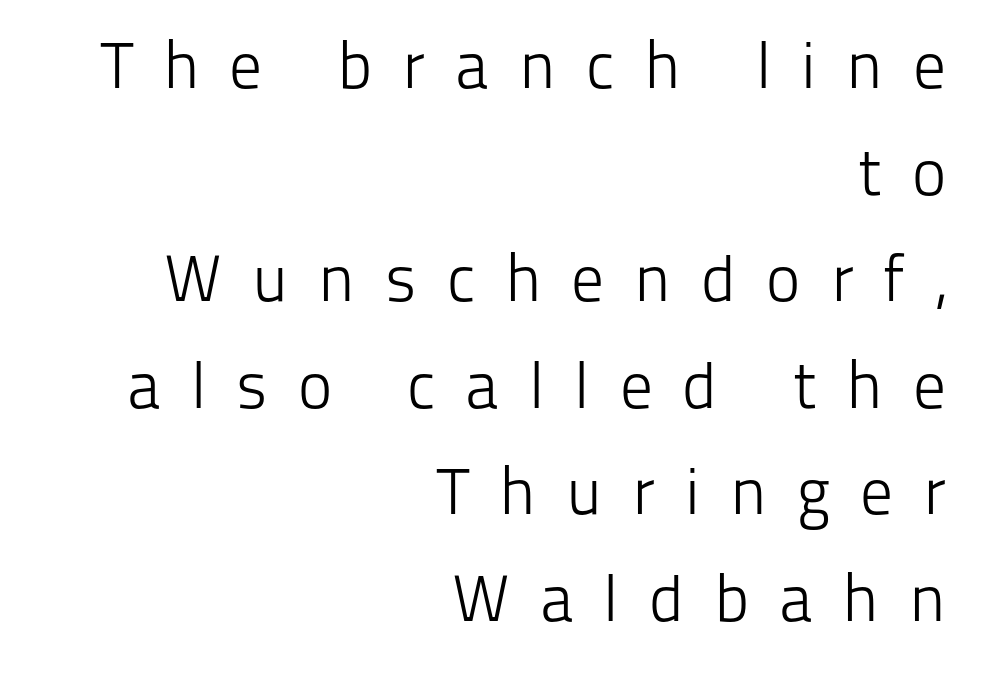
Is this a fixed-width face? No — the glyphs have proportional, varying widths. These lines have a slow, spaced-out rhythm from letter to letter. Rendered with straight, roman letterforms. Plain, unruled lines of type. Horizontal alignment here is rightward, an uncommon choice for prose. Compared with a typical body face, this is equally light or lighter still.
